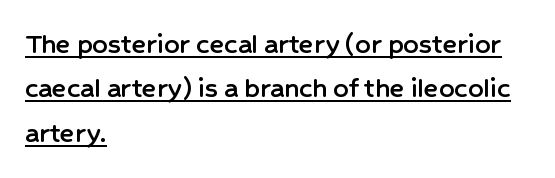
The image shows 30 px sans-serif type, upright; set left-aligned, normal line spacing (1.48x), normal letter spacing, underlined; low stroke contrast and a medium x-height.
